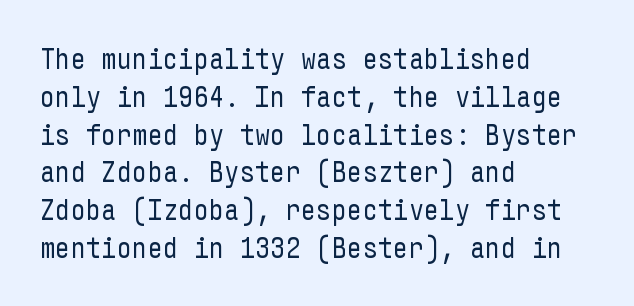
Descender tails drop into unmarked territory. It's the straight-up-and-down kind of type. Bold? No — there's no thickening of the strokes. Is the letter spacing exaggerated? No — it looks like the ordinary default. The text block is weighted toward the left margin, trailing off unevenly rightward.
